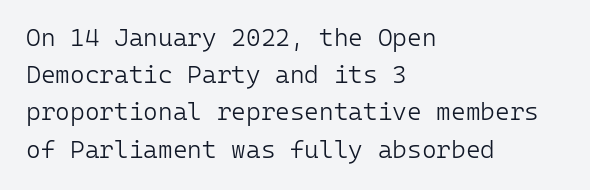
The image shows 25 px text type, upright; set left-aligned, normal line spacing (1.49x), normal letter spacing, not underlined.
